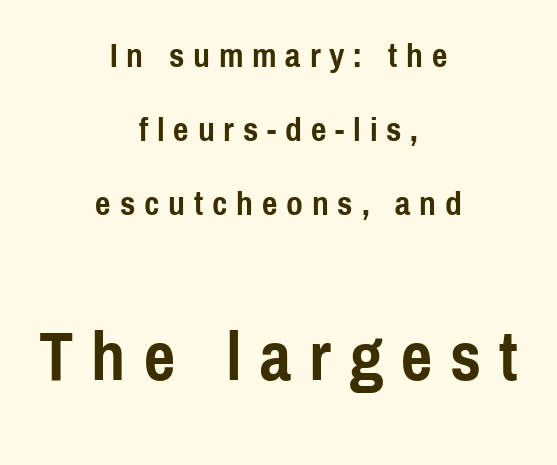
Q: Is the text bold? A: Yes.
Q: Is the text italic (slanted)? A: No, it is upright.
Q: Is the typeface a serif or a sans-serif typeface? A: Sans-serif.
Q: Is the text underlined? A: No.
Q: How is the paragraph aligned? A: Centered.
Q: Is the spacing between letters normal or unusually wide? A: Unusually wide.
Q: Is the spacing between lines tight, normal or loose? A: Loose.
Q: Which block of text is set in a larger size, the first (top) or the second (bottom)? A: The second (bottom) one.
Q: Width (condensed, normal, or wide)? A: Condensed.
Q: x-height? A: Medium.
Q: Monospaced? A: No.
